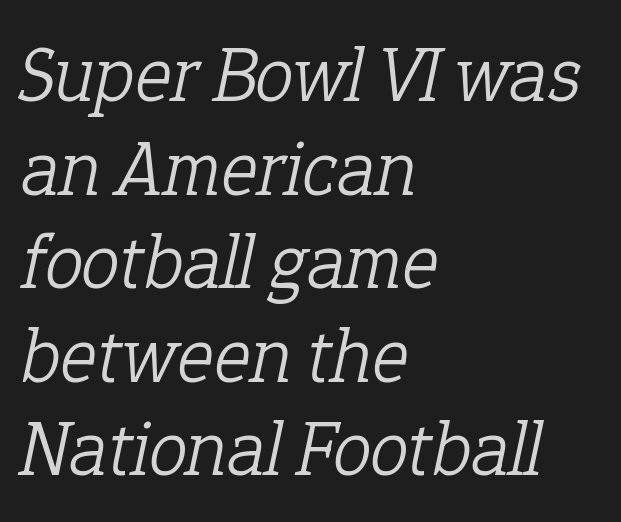
The image shows 78 px light serif type, italic (leaning right); set left-aligned, line spacing 1.2x, normal letter spacing, not underlined; low stroke contrast and a medium x-height.
